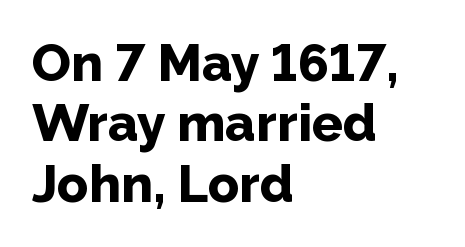
The image shows 52 px bold sans-serif type, upright; set left-aligned, line spacing 1.16x, normal letter spacing, not underlined; low stroke contrast and a medium x-height.
